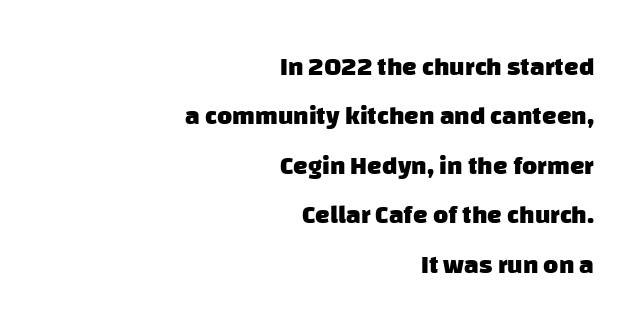
{"bold": "yes", "underline": "no", "align": "right", "line_spacing": "loose", "line_spacing_ratio": 1.9, "letter_spacing": "normal", "letter_spacing_em": 0.0, "glyph_px": 26}
